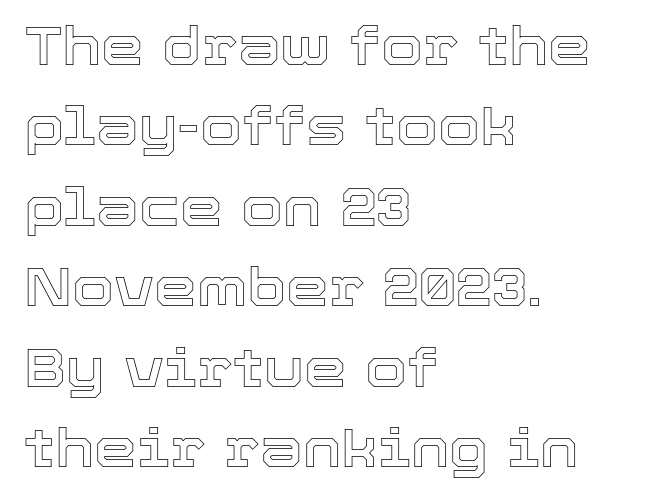
Style check: upright. The block of text has a typical density, with ordinary space between rows. Unmarked baselines from the first word to the last. These lines are set flush left with a ragged right edge. The letters sit at their default tracking, neither squeezed nor spread. Spacing verdict: proportional, widths tailored to each character.
